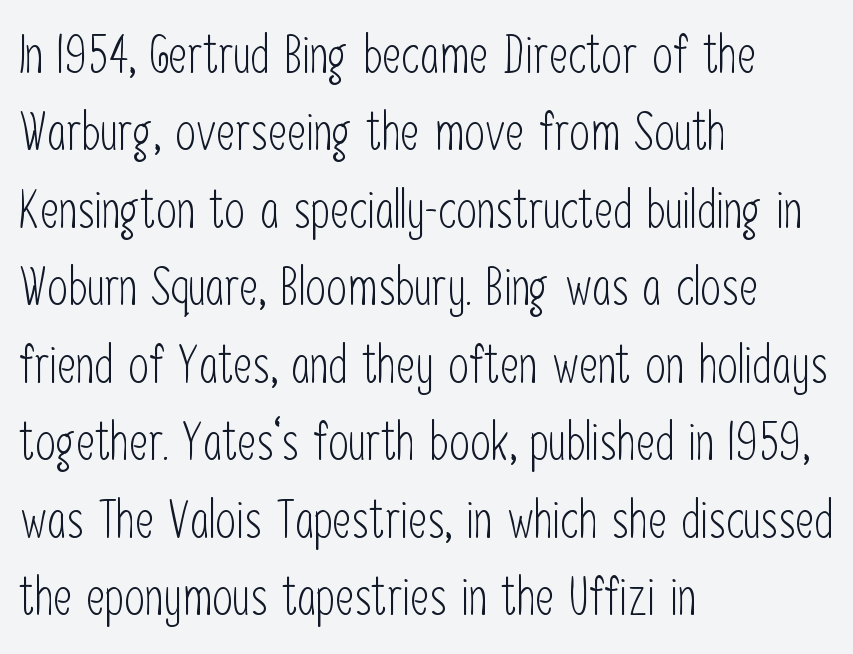
{"serif": "no", "italic": "no", "bold": "no", "weight": "light", "width": "condensed", "stroke_contrast": "low", "x_height": "medium", "monospaced": "no", "underline": "no", "align": "left", "line_spacing": "normal", "line_spacing_ratio": 1.49, "letter_spacing": "normal", "letter_spacing_em": 0.0, "glyph_px": 52}
